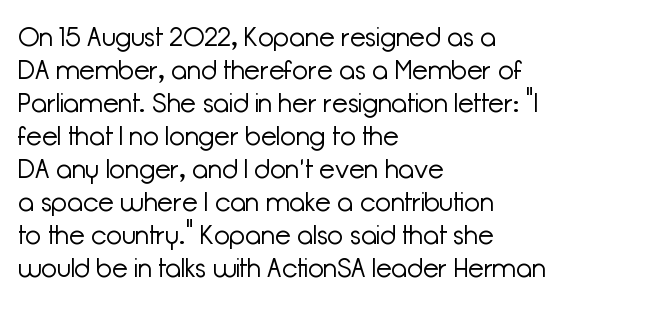
The image shows 26 px text type, upright; set left-aligned, normal line spacing (1.27x), normal letter spacing, not underlined.
